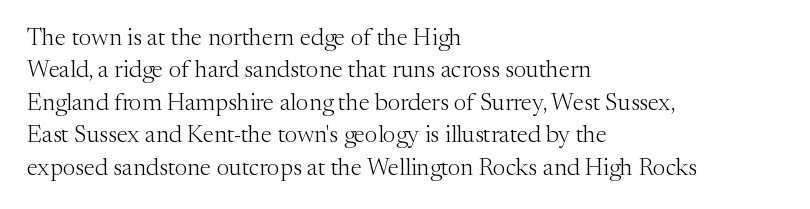
The typesetter chose a ragged-right arrangement here. In terms of letterspacing, this is plain default setting. Descenders hang freely into open space. A typesetter would call this leading conventional body-copy spacing. Stems and bowls with no extra thickness — not bold.
